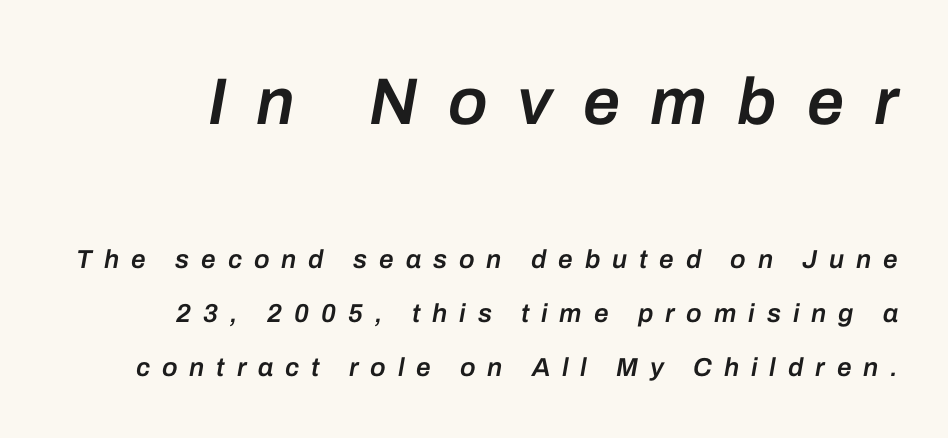
Honestly, the rows look like they've been pulled way apart. This is moderately heavy type, rendered in semibold. This sample uses an oblique cut, with every glyph tilted off the vertical. Caption: upper text group enlarged, lower text group reduced.
